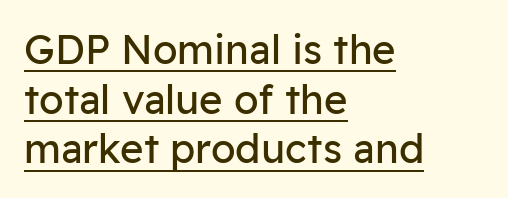
{"serif": "no", "italic": "no", "bold": "no", "weight": "regular", "width": "normal", "stroke_contrast": "low", "x_height": "medium", "monospaced": "no", "underline": "yes", "align": "left", "line_spacing_ratio": 1.24, "letter_spacing": "normal", "letter_spacing_em": 0.0, "glyph_px": 40}
